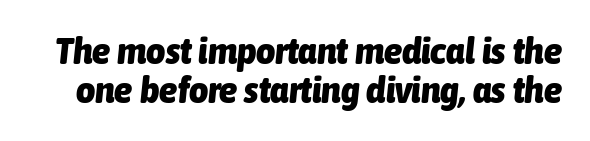
{"italic": "yes", "lean": "right", "slant_degrees": 6, "bold": "yes", "weight": "heavy", "width": "condensed", "stroke_contrast": "low", "x_height": "medium", "monospaced": "no", "underline": "no", "line_spacing": "tight", "line_spacing_ratio": 1.05, "letter_spacing": "normal", "letter_spacing_em": 0.0, "glyph_px": 37}
